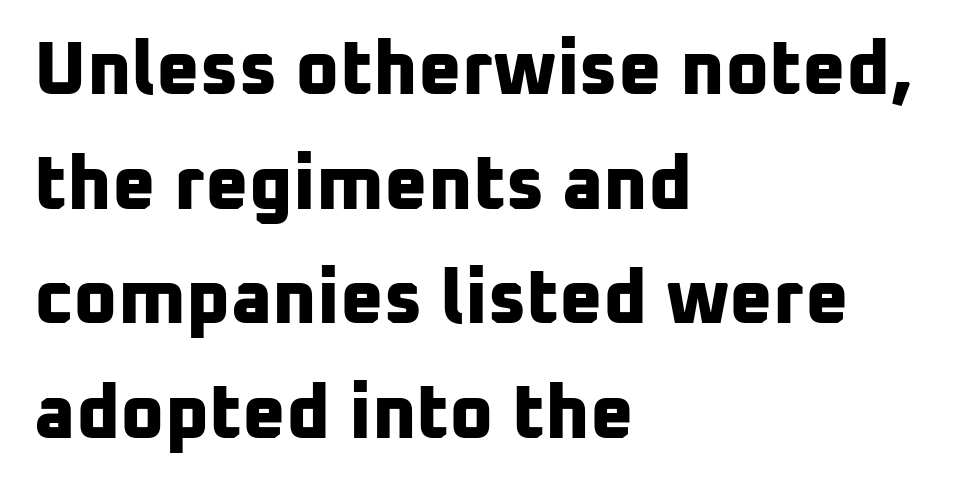
The image shows 75 px bold sans-serif type; set left-aligned, normal line spacing (1.53x), normal letter spacing, not underlined; low stroke contrast and a medium x-height.
